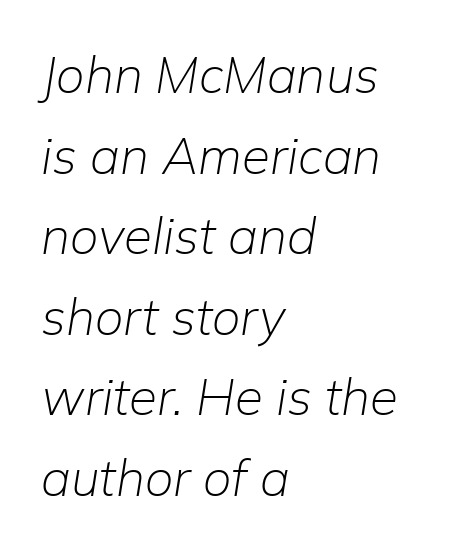
Unbolded letterforms with no extra heft. Tracking here is standard; glyphs follow each other at the usual distance. What's the leading like? Ordinary, nothing unusual. Bare-footed words on every line.
